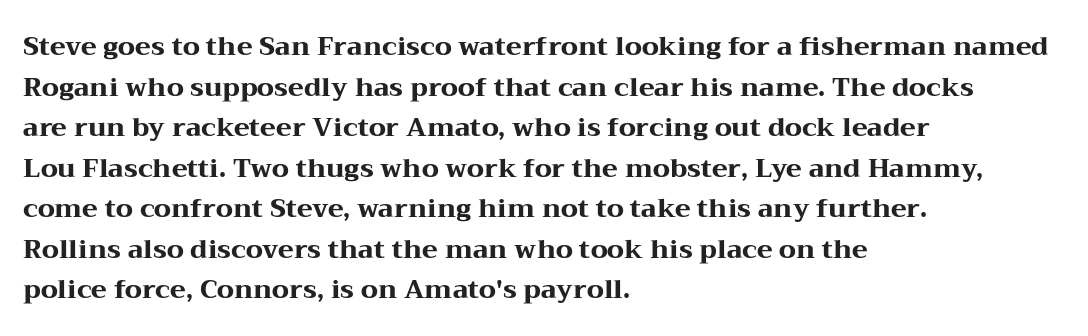
Students, note that the glyphs here touch the page at normal intervals. Lines of text with bare space underneath. Short and long lines alike share a common starting point at left. The font's upright variant was chosen for this text.
